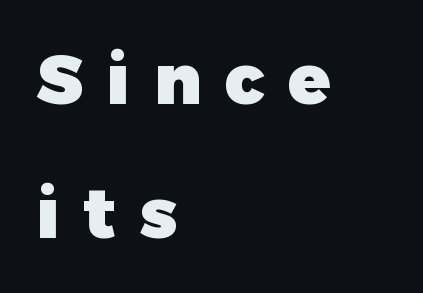
The image shows 70 px heavy sans-serif type, upright; set left-aligned, loose line spacing (1.92x), unusually wide letter spacing (+0.34 em), not underlined; low stroke contrast and a medium x-height.
